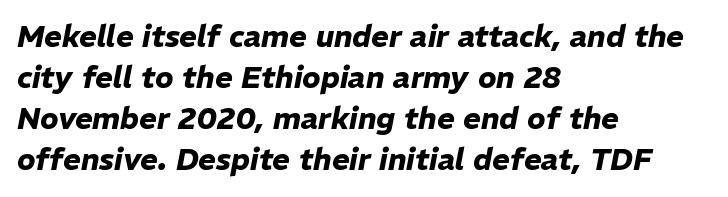
The image shows 30 px heavy type, italic (leaning right); set left-aligned, normal line spacing (1.37x), normal letter spacing, not underlined; low stroke contrast and a medium x-height.
